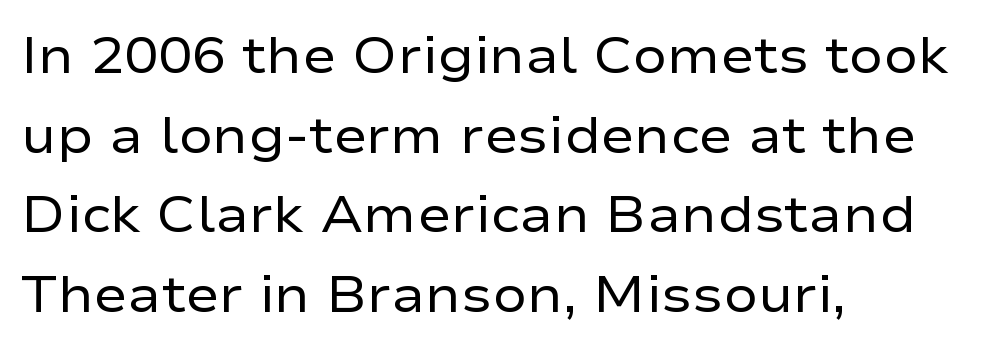
Q: Is the text bold? A: No.
Q: Is the text italic (slanted)? A: No, it is upright.
Q: Is the typeface a serif or a sans-serif typeface? A: Sans-serif.
Q: Is the text underlined? A: No.
Q: How is the paragraph aligned? A: Left-aligned.
Q: Is the spacing between letters normal or unusually wide? A: Normal.
Q: Is the spacing between lines tight, normal or loose? A: Normal.
Q: Width (condensed, normal, or wide)? A: Wide.
Q: Stroke contrast? A: Low.
Q: x-height? A: Medium.
Q: Monospaced? A: No.
